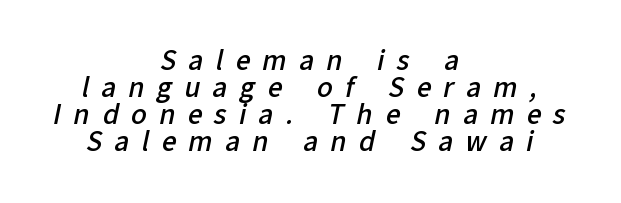
{"bold": "semi", "underline": "no", "align": "center", "line_spacing": "tight", "line_spacing_ratio": 1.04, "letter_spacing": "wide", "letter_spacing_em": 0.47, "glyph_px": 26}
